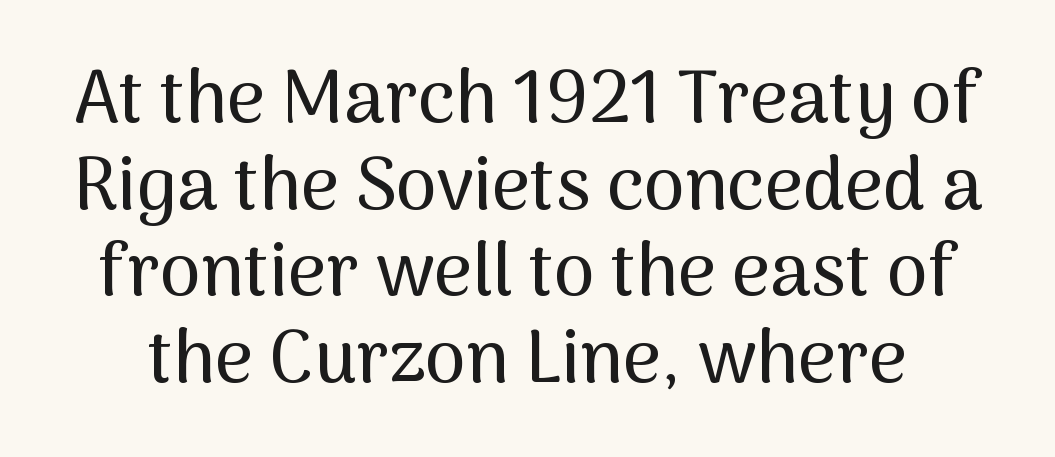
Q: Is the text italic (slanted)? A: No, it is upright.
Q: Is the typeface a serif or a sans-serif typeface? A: Sans-serif.
Q: Is the text underlined? A: No.
Q: Is the spacing between letters normal or unusually wide? A: Normal.
Q: Width (condensed, normal, or wide)? A: Normal.
Q: Stroke contrast? A: Medium.
Q: x-height? A: Medium.
Q: Monospaced? A: No.
